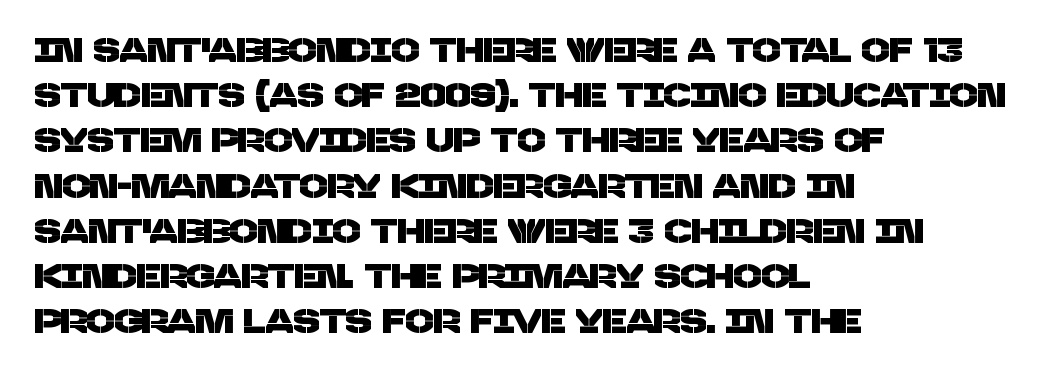
The image shows 33 px sans-serif type; set left-aligned, normal line spacing (1.37x), normal letter spacing, not underlined; low stroke contrast and a large x-height.
